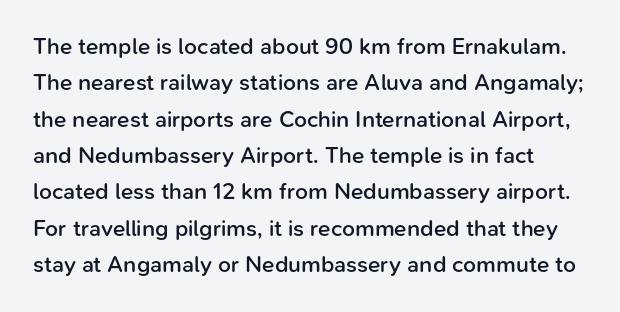
Unlike italic type, these characters show no tilt at all. Lines of text with bare space underneath. Its strokes are somewhat broadened, the hallmark of semibold type. What's the leading like? Ordinary, nothing unusual.
